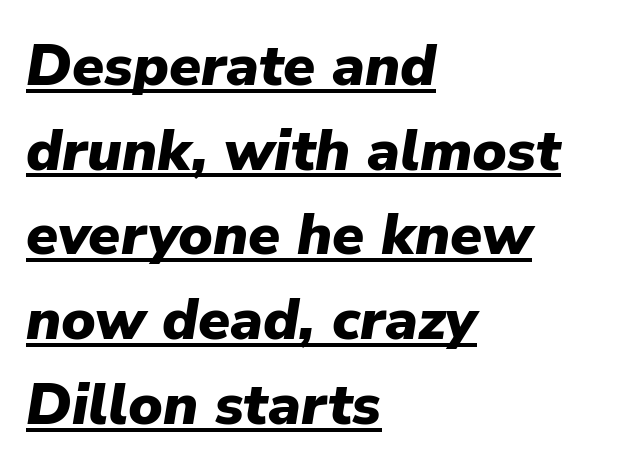
{"italic": "yes", "lean": "right", "slant_degrees": 9, "bold": "yes", "weight": "heavy", "width": "normal", "stroke_contrast": "low", "x_height": "medium", "monospaced": "no", "underline": "yes", "align": "left", "line_spacing": "normal", "line_spacing_ratio": 1.46, "letter_spacing": "normal", "letter_spacing_em": 0.0, "glyph_px": 58}
